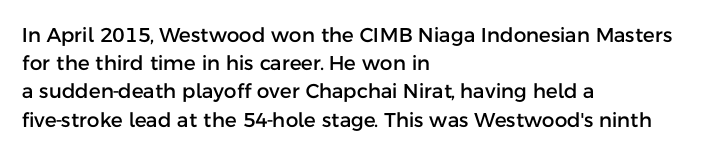
The image shows 20 px text type, upright; set left-aligned, normal line spacing (1.41x), normal letter spacing, not underlined.
